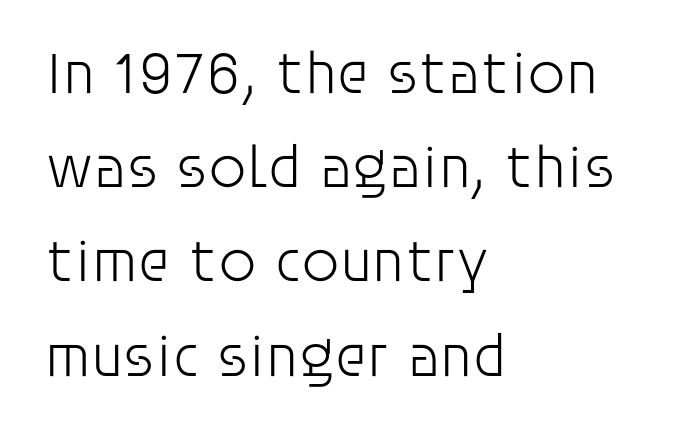
Q: Is the text bold? A: No.
Q: Is the text italic (slanted)? A: No, it is upright.
Q: Is the typeface a serif or a sans-serif typeface? A: Sans-serif.
Q: Is the text underlined? A: No.
Q: How is the paragraph aligned? A: Left-aligned.
Q: Is the spacing between letters normal or unusually wide? A: Normal.
Q: Is the spacing between lines tight, normal or loose? A: Normal.
Q: Width (condensed, normal, or wide)? A: Normal.
Q: Stroke contrast? A: Low.
Q: x-height? A: Large.
Q: Monospaced? A: No.
